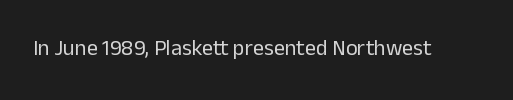
The space directly below the letters is spotless. Quick note: not italic, upright. The line texture is even and compact thanks to regular tracking. These glyphs show unthickened strokes, regular width or finer.
